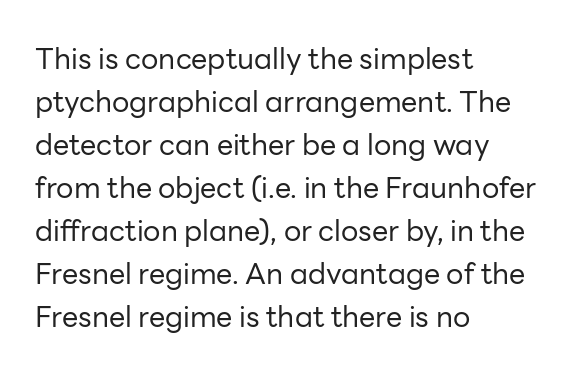
{"serif": "no", "italic": "no", "bold": "no", "weight": "regular", "width": "normal", "stroke_contrast": "low", "x_height": "medium", "monospaced": "no", "underline": "no", "align": "left", "line_spacing": "normal", "line_spacing_ratio": 1.48, "letter_spacing": "normal", "letter_spacing_em": 0.0, "glyph_px": 29}
